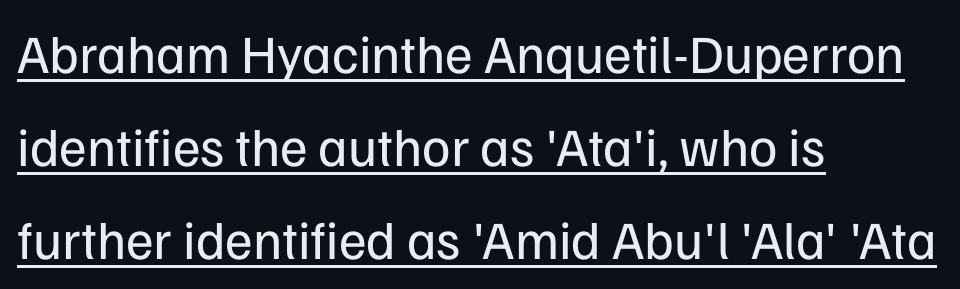
{"serif": "no", "italic": "no", "bold": "no", "weight": "regular", "width": "normal", "stroke_contrast": "low", "x_height": "medium", "monospaced": "no", "underline": "yes", "align": "left", "line_spacing_ratio": 1.72, "letter_spacing": "normal", "letter_spacing_em": 0.0, "glyph_px": 54}
